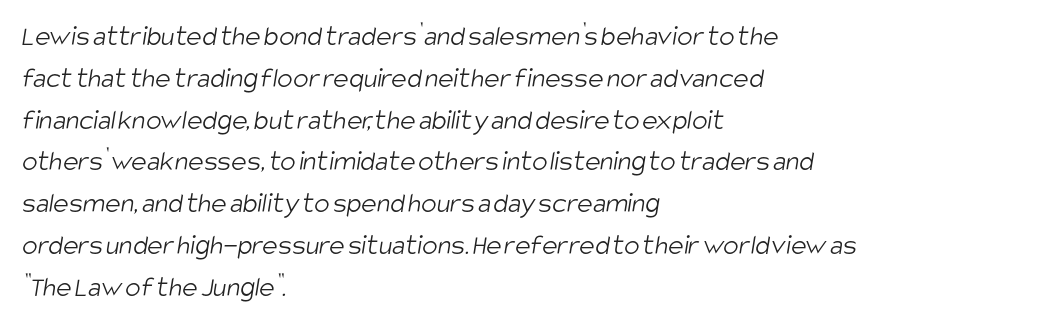
{"serif": "no", "bold": "no", "weight": "light", "width": "condensed", "stroke_contrast": "low", "x_height": "large", "monospaced": "no", "underline": "no", "align": "left", "line_spacing": "normal", "line_spacing_ratio": 1.44, "letter_spacing": "normal", "letter_spacing_em": 0.0, "glyph_px": 29}
